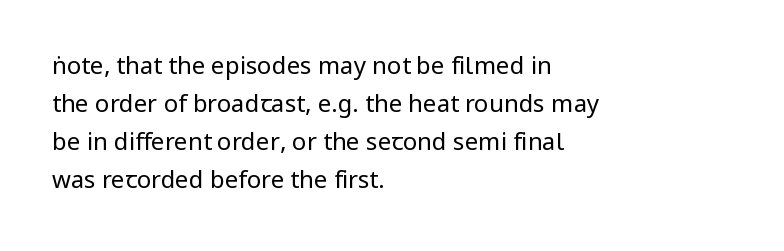
The image shows 24 px text type, upright; set left-aligned, normal line spacing (1.59x), normal letter spacing, not underlined.
